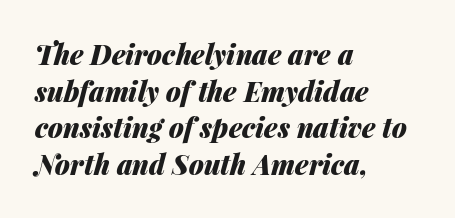
Q: Is the text bold? A: Yes.
Q: Is the text italic (slanted)? A: Yes, it leans right by about 14 degrees.
Q: Is the text underlined? A: No.
Q: How is the paragraph aligned? A: Left-aligned.
Q: Is the spacing between letters normal or unusually wide? A: Normal.
Q: Is the spacing between lines tight, normal or loose? A: Normal.
